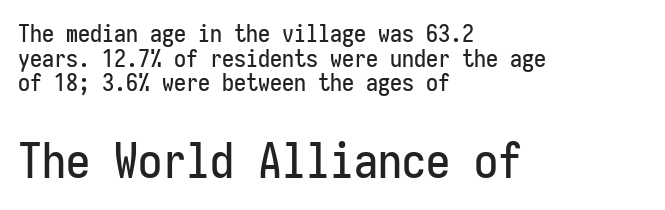
Q: Is the text italic (slanted)? A: No, it is upright.
Q: Is the typeface a serif or a sans-serif typeface? A: Sans-serif.
Q: Is the text underlined? A: No.
Q: How is the paragraph aligned? A: Left-aligned.
Q: Is the spacing between letters normal or unusually wide? A: Normal.
Q: Is the spacing between lines tight, normal or loose? A: Tight.
Q: Which block of text is set in a larger size, the first (top) or the second (bottom)? A: The second (bottom) one.
Q: Width (condensed, normal, or wide)? A: Condensed.
Q: Stroke contrast? A: Low.
Q: x-height? A: Medium.
Q: Monospaced? A: Yes.
